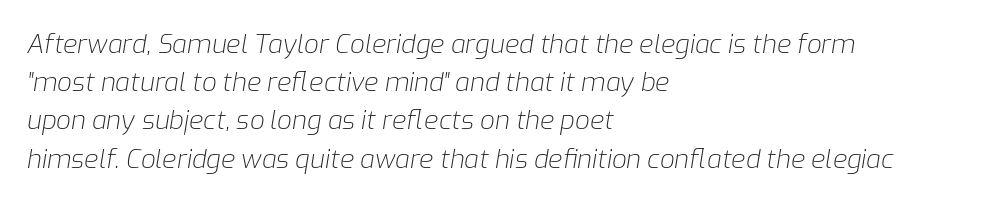
The image shows 26 px text type, italic (leaning right); set left-aligned, normal line spacing (1.47x), normal letter spacing, not underlined.
